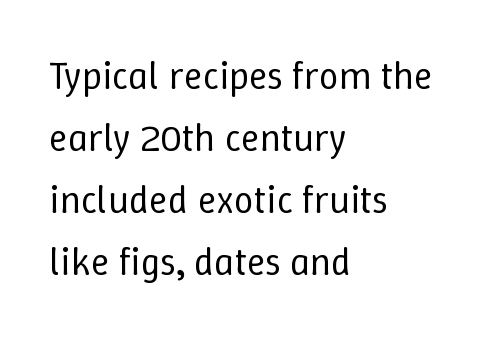
Varying glyph widths throughout — classic text-font behaviour. These lines are set flush left with a ragged right edge. How are the letters spaced? Ordinarily, with no added tracking. The rendering uses a moderate line-height, typical for paragraphs.
